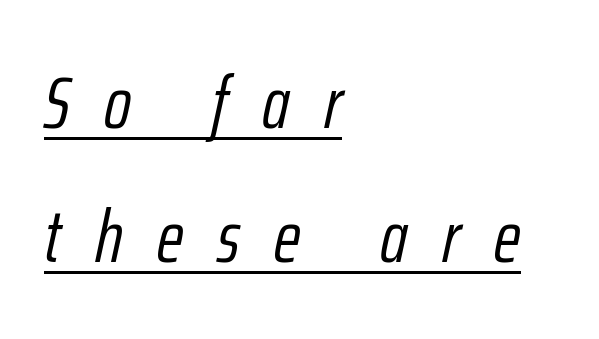
{"italic": "yes", "lean": "right", "slant_degrees": 12, "bold": "no", "weight": "light", "width": "condensed", "stroke_contrast": "low", "x_height": "medium", "monospaced": "no", "underline": "yes", "align": "left", "line_spacing_ratio": 1.81, "letter_spacing": "wide", "letter_spacing_em": 0.46, "glyph_px": 74}
